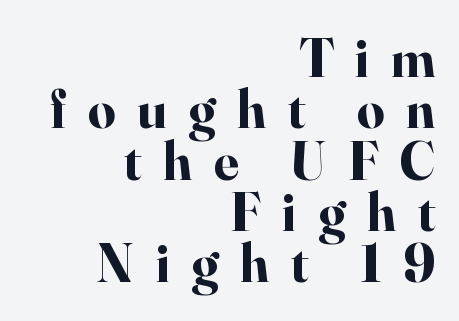
{"serif": "yes", "italic": "no", "bold": "yes", "weight": "bold", "width": "normal", "stroke_contrast": "high", "x_height": "small", "monospaced": "no", "underline": "no", "align": "right", "line_spacing": "tight", "line_spacing_ratio": 0.95, "letter_spacing": "wide", "letter_spacing_em": 0.4, "glyph_px": 54}
